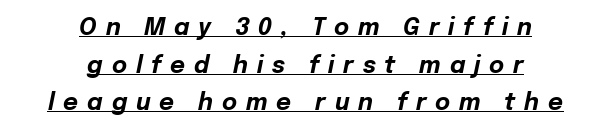
Q: Is the text bold? A: Yes.
Q: Is the text italic (slanted)? A: Yes, it leans right by about 12 degrees.
Q: Is the text underlined? A: Yes.
Q: How is the paragraph aligned? A: Centered.
Q: Is the spacing between letters normal or unusually wide? A: Unusually wide.
Q: Is the spacing between lines tight, normal or loose? A: Normal.
